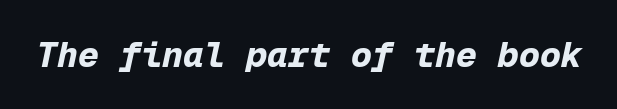
This is oblique type, the kind used for emphasis or titles. The characters look thick and weighty, a clear bold. The letterforms sit shoulder to shoulder at normal distance. Nobody drew a line under any word here. Note the uniform advance width — an 'i' takes as much space as an 'm'.
